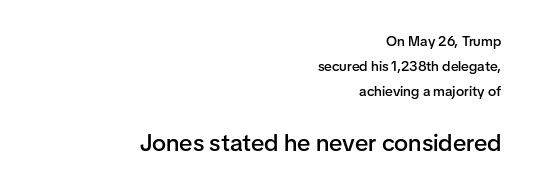
{"italic": "no", "bold": "semi", "underline": "no", "align": "right", "line_spacing_ratio": 1.8, "letter_spacing": "normal", "letter_spacing_em": 0.0, "larger_block": "second", "size_ratio": 1.71, "glyph_px": 24}
